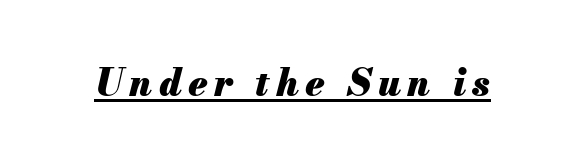
Q: Is the text bold? A: Yes.
Q: Is the text italic (slanted)? A: Yes, it leans right by about 13 degrees.
Q: Is the text underlined? A: Yes.
Q: Width (condensed, normal, or wide)? A: Normal.
Q: Stroke contrast? A: Medium.
Q: x-height? A: Small.
Q: Monospaced? A: No.
